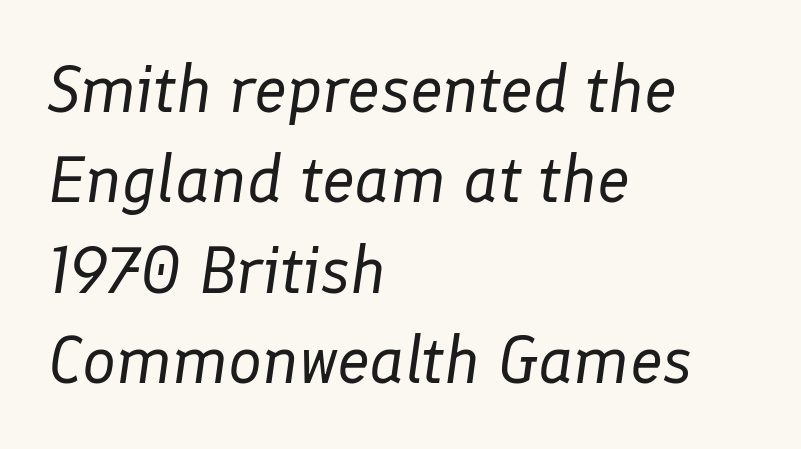
The image shows 67 px regular-weight type, italic (leaning right); set left-aligned, normal line spacing (1.35x), normal letter spacing, not underlined; low stroke contrast and a medium x-height.
